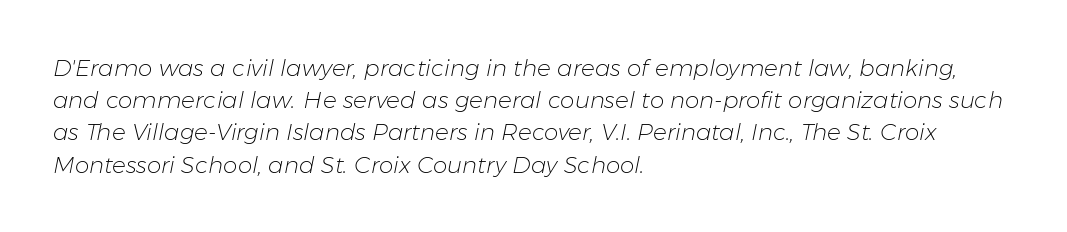
The image shows 23 px text type, italic (leaning right); set left-aligned, normal line spacing (1.4x), normal letter spacing, not underlined.
